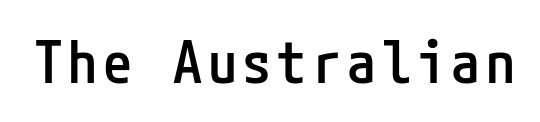
Q: Is the text bold? A: Semi-bold.
Q: Is the text italic (slanted)? A: No, it is upright.
Q: Is the typeface a serif or a sans-serif typeface? A: Sans-serif.
Q: Is the text underlined? A: No.
Q: Width (condensed, normal, or wide)? A: Condensed.
Q: Stroke contrast? A: Low.
Q: x-height? A: Medium.
